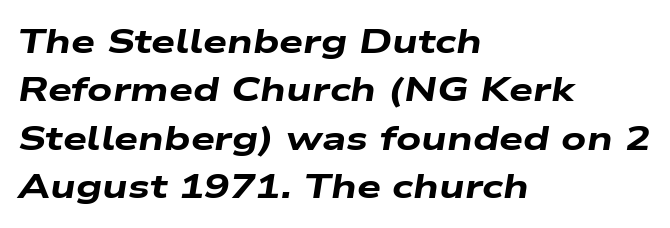
{"italic": "yes", "lean": "right", "slant_degrees": 9, "bold": "yes", "weight": "heavy", "width": "wide", "stroke_contrast": "low", "x_height": "medium", "monospaced": "no", "underline": "no", "align": "left", "line_spacing": "normal", "line_spacing_ratio": 1.42, "letter_spacing": "normal", "letter_spacing_em": 0.0, "glyph_px": 34}
